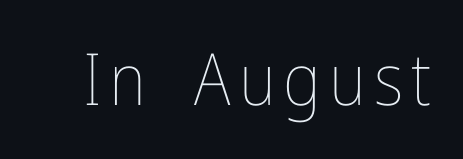
{"italic": "no", "bold": "no", "weight": "thin", "width": "condensed", "stroke_contrast": "low", "x_height": "medium", "monospaced": "no", "underline": "no", "glyph_px": 72}
